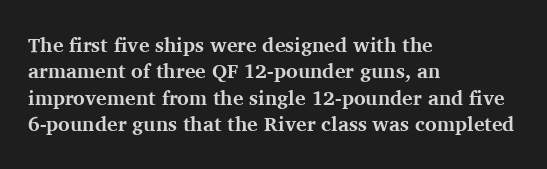
Q: Is the text bold? A: Yes.
Q: Is the text italic (slanted)? A: No, it is upright.
Q: Is the text underlined? A: No.
Q: How is the paragraph aligned? A: Left-aligned.
Q: Is the spacing between letters normal or unusually wide? A: Normal.
Q: Is the spacing between lines tight, normal or loose? A: Normal.
